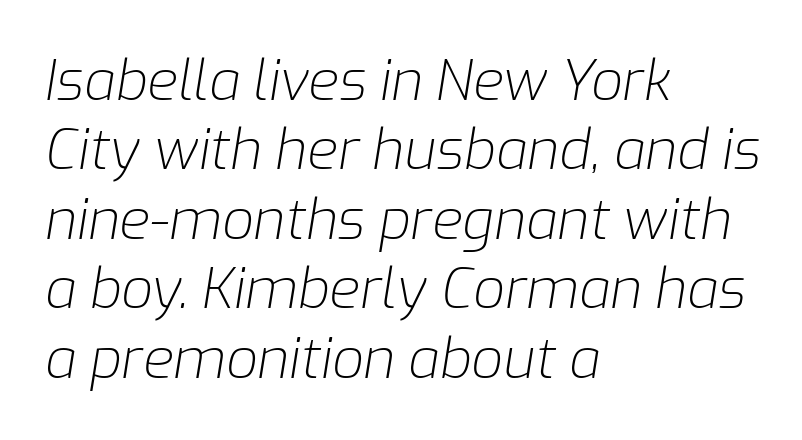
If you drew a ruler down the left edge, every line would touch it. The string is rendered with underlining switched off. Stroke thickness stays within the range of a standard reading face or lighter. The letters advance in unequal steps, a hallmark of proportional type. Yep, that's italic — everything's leaning.
